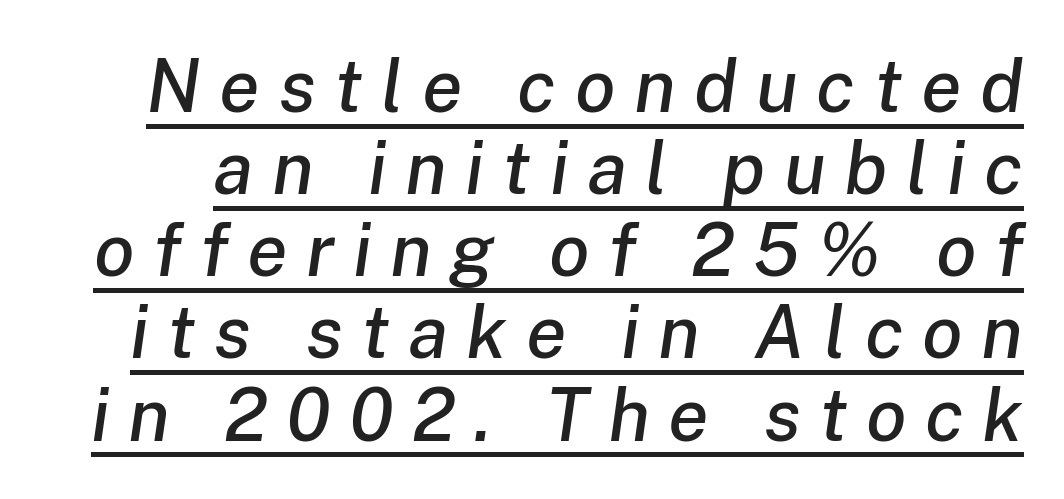
Q: Is the text italic (slanted)? A: Yes, it leans right by about 8 degrees.
Q: Is the text underlined? A: Yes.
Q: Is the spacing between letters normal or unusually wide? A: Unusually wide.
Q: Is the spacing between lines tight, normal or loose? A: Tight.
Q: Width (condensed, normal, or wide)? A: Normal.
Q: Stroke contrast? A: Low.
Q: x-height? A: Medium.
Q: Monospaced? A: No.
